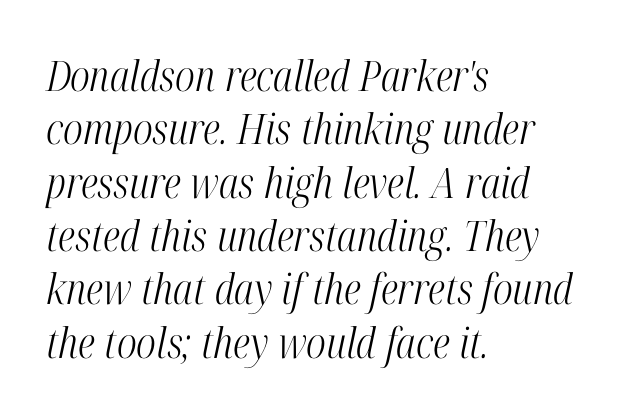
The image shows 42 px light, condensed serif type, italic (leaning right); set left-aligned, normal line spacing (1.27x), normal letter spacing, not underlined; high stroke contrast and a medium x-height.
